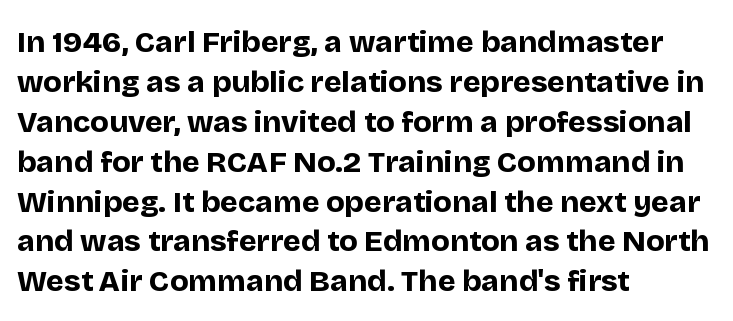
Q: Is the text bold? A: Yes.
Q: Is the text italic (slanted)? A: No, it is upright.
Q: Is the typeface a serif or a sans-serif typeface? A: Sans-serif.
Q: Is the text underlined? A: No.
Q: How is the paragraph aligned? A: Left-aligned.
Q: Is the spacing between letters normal or unusually wide? A: Normal.
Q: Is the spacing between lines tight, normal or loose? A: Normal.
Q: Width (condensed, normal, or wide)? A: Normal.
Q: Stroke contrast? A: Low.
Q: x-height? A: Large.
Q: Monospaced? A: No.
